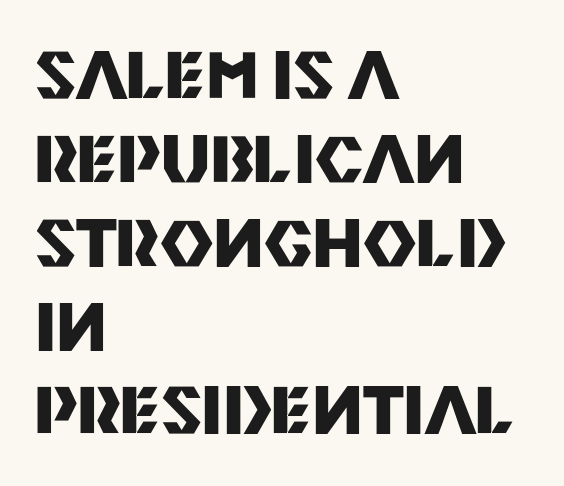
Q: Is the text bold? A: Yes.
Q: Is the text italic (slanted)? A: No, it is upright.
Q: Is the typeface a serif or a sans-serif typeface? A: Sans-serif.
Q: Is the text underlined? A: No.
Q: How is the paragraph aligned? A: Left-aligned.
Q: Is the spacing between letters normal or unusually wide? A: Normal.
Q: Is the spacing between lines tight, normal or loose? A: Normal.
Q: Width (condensed, normal, or wide)? A: Normal.
Q: Stroke contrast? A: Medium.
Q: x-height? A: Large.
Q: Monospaced? A: No.
